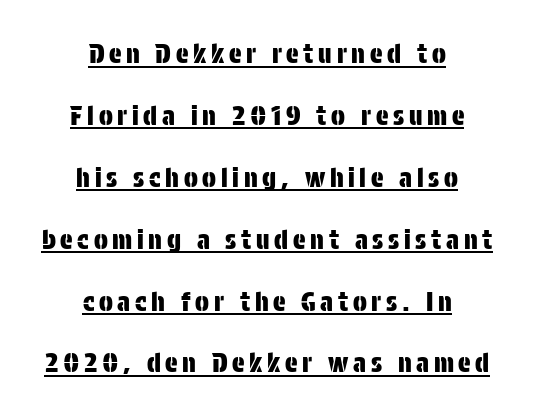
Q: Is the text italic (slanted)? A: No, it is upright.
Q: Is the text underlined? A: Yes.
Q: How is the paragraph aligned? A: Centered.
Q: Is the spacing between lines tight, normal or loose? A: Loose.
